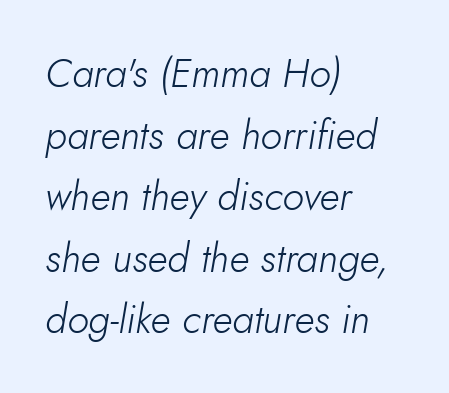
Spacing verdict: proportional, widths tailored to each character. Decoration check: the copy has no underline. Spacing between characters is what you'd get straight out of the box. Regular leading. Heft: none added — not bold. The rendering anchors every line to the left-hand side.
